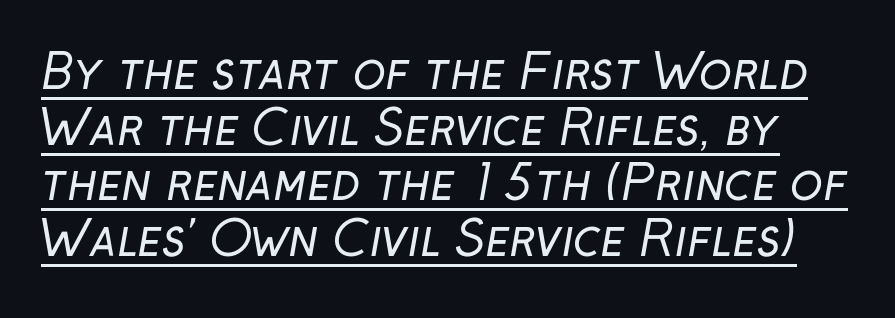
Q: Is the text bold? A: No.
Q: Is the typeface a serif or a sans-serif typeface? A: Sans-serif.
Q: Is the text underlined? A: Yes.
Q: Is the spacing between letters normal or unusually wide? A: Normal.
Q: Width (condensed, normal, or wide)? A: Normal.
Q: Stroke contrast? A: Low.
Q: x-height? A: Medium.
Q: Monospaced? A: No.
